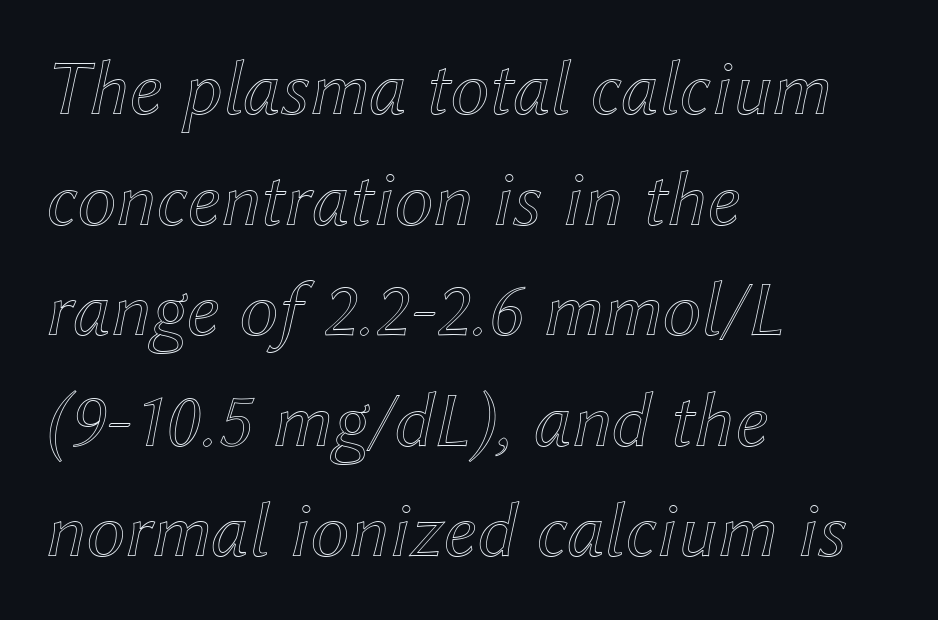
Caption: standard tracking, unaltered. Emphasis-style slanted type is in use. This sample has the flowing, uneven cadence of proportional lettering. The rows are spaced the way most documents space them. Horizontally, the lines are justified to the leading edge only. Descenders are the only things crossing below the line.
